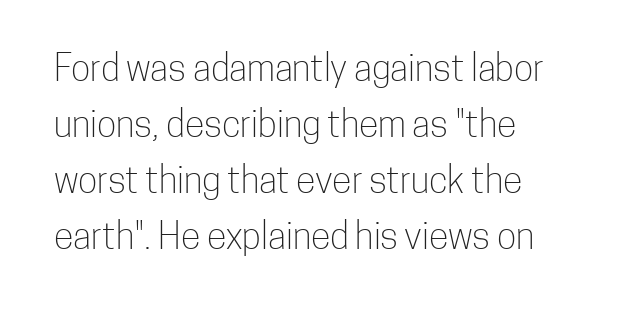
Are there feet on the stems? There aren't — it's a sans. Think of a printed novel: that variable character pitch is what you see here. Left-aligned paragraph, ragged on the right. Stroke thickness stays within the range of a standard reading face or lighter.
